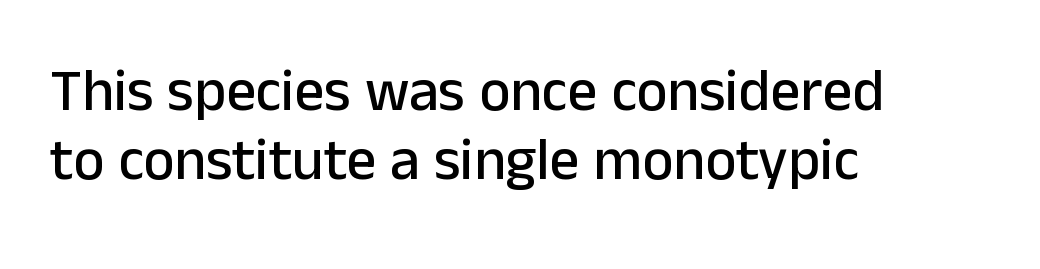
The type sits square on the baseline with zero lean. Spacing verdict: proportional, widths tailored to each character. Unmarked baselines from the first word to the last. Line starts are locked; line ends wander.
